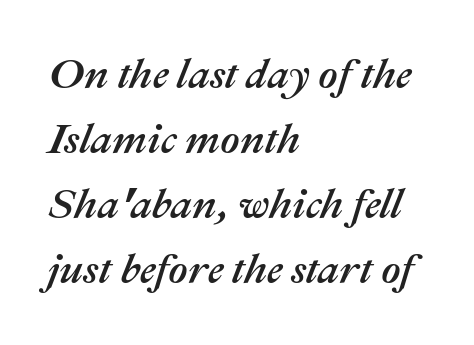
Q: Is the text italic (slanted)? A: Yes, it leans right by about 22 degrees.
Q: Is the text underlined? A: No.
Q: How is the paragraph aligned? A: Left-aligned.
Q: Is the spacing between letters normal or unusually wide? A: Normal.
Q: Is the spacing between lines tight, normal or loose? A: Normal.
Q: Width (condensed, normal, or wide)? A: Normal.
Q: Stroke contrast? A: Medium.
Q: x-height? A: Medium.
Q: Monospaced? A: No.
